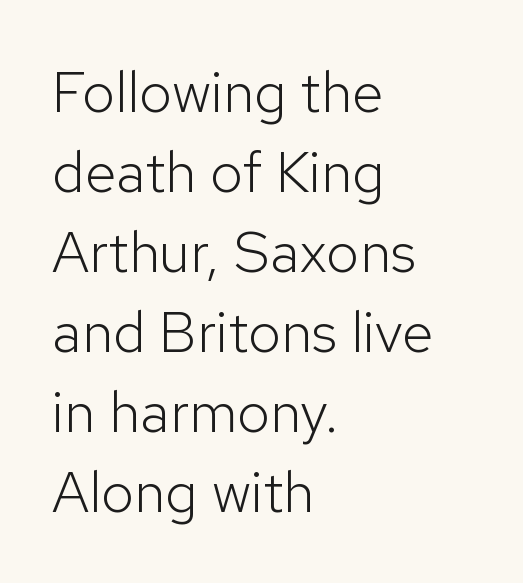
There is no visible air inserted between adjacent glyphs. Students, observe: this is what conventionally led text looks like. Caption: face not bold, strokes unweighted. The lettering stays uniformly vertical, giving the passage a roman look. The type family on display is of the sans-serif kind.
